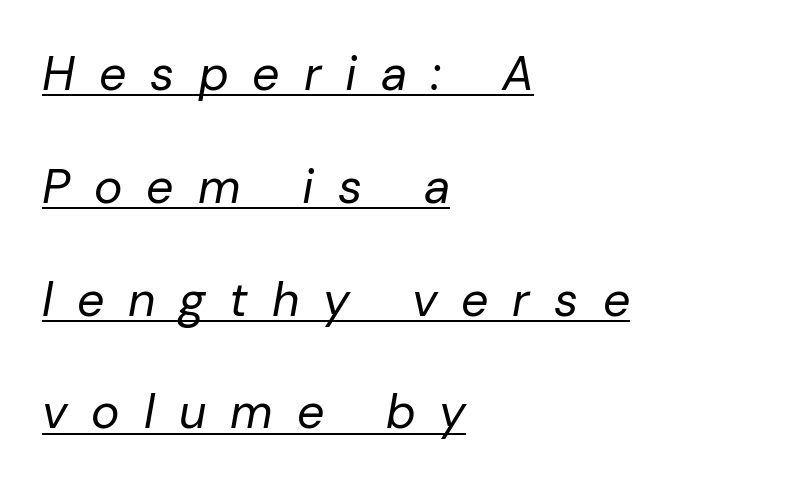
The image shows 48 px regular-weight type, italic (leaning right); set left-aligned, loose line spacing (2.35x), unusually wide letter spacing (+0.5 em), underlined; low stroke contrast and a medium x-height.
